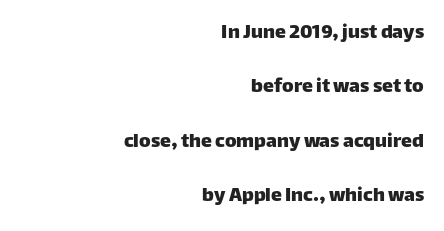
The image shows 22 px text type, upright; set right-aligned, loose line spacing (2.47x), normal letter spacing, not underlined.
